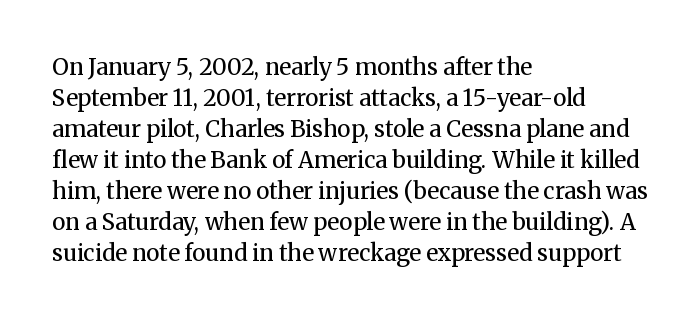
{"italic": "no", "bold": "no", "underline": "no", "align": "left", "line_spacing": "normal", "line_spacing_ratio": 1.35, "letter_spacing": "normal", "letter_spacing_em": 0.0, "glyph_px": 23}
